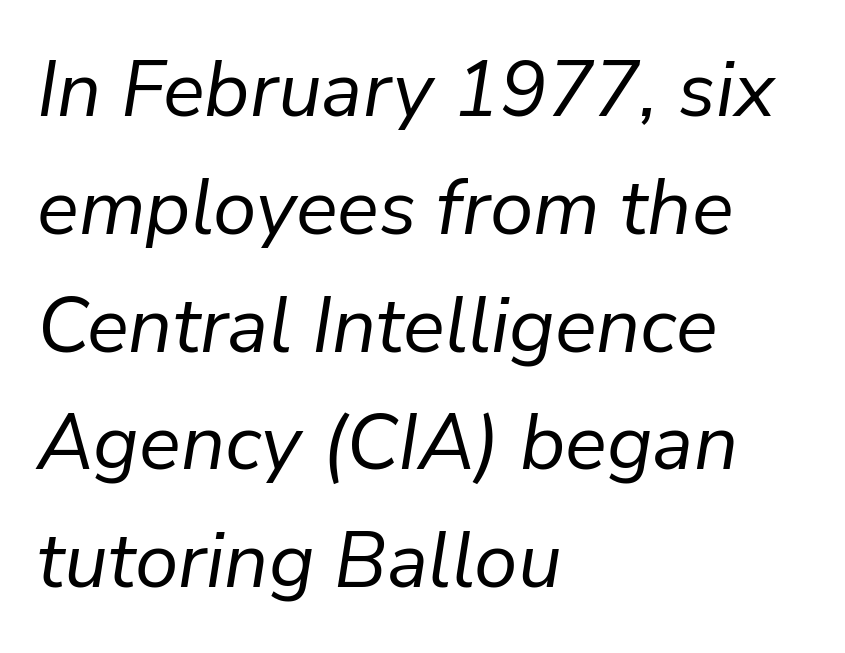
{"italic": "yes", "lean": "right", "slant_degrees": 9, "bold": "no", "weight": "regular", "width": "normal", "stroke_contrast": "low", "x_height": "medium", "monospaced": "no", "underline": "no", "align": "left", "line_spacing": "normal", "line_spacing_ratio": 1.51, "letter_spacing": "normal", "letter_spacing_em": 0.0, "glyph_px": 78}
